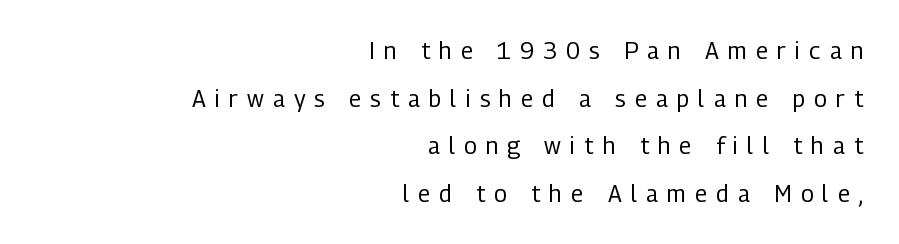
Alignment: flush right. These lines were composed using upright roman letters. Nothing heavy about these letters — not bold at all. Each word looks stretched out because of the extra space between its letters. Each row of text sits above clean, open space.
